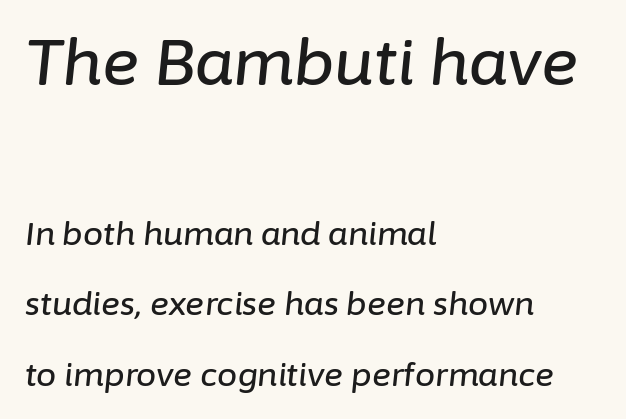
The image shows 63 px text type, italic (leaning right); set left-aligned, loose line spacing (2.2x), normal letter spacing, not underlined; the first (top) block is 1.97x larger; low stroke contrast and a medium x-height.
